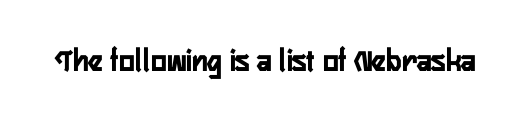
The characters look thick and weighty, a clear bold. Spacing verdict: proportional, widths tailored to each character. Vertical strokes here are truly vertical. Has an underline been added? It has not. Inter-character spacing is left at the font's built-in metrics. Nope, no serifs anywhere on these letters.
